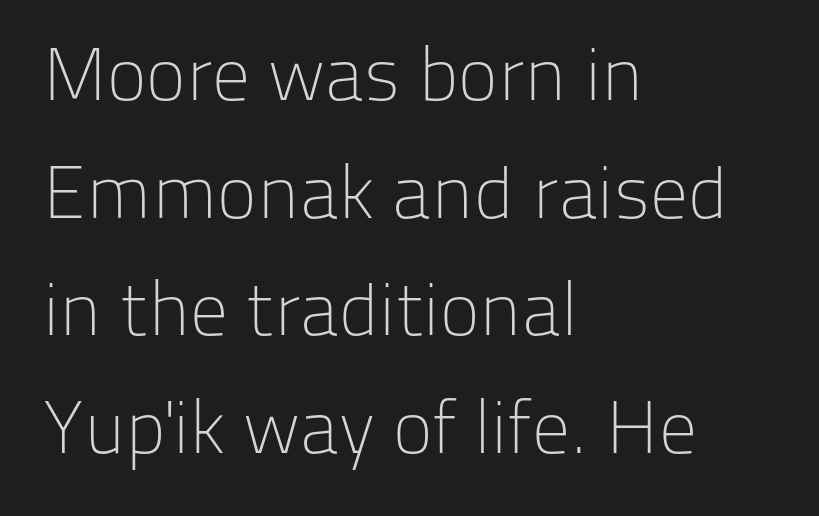
If you drew a ruler down the left edge, every line would touch it. Are there feet on the stems? There aren't — it's a sans. Decoration check: the copy has no underline. It's the straight-up-and-down kind of type.
